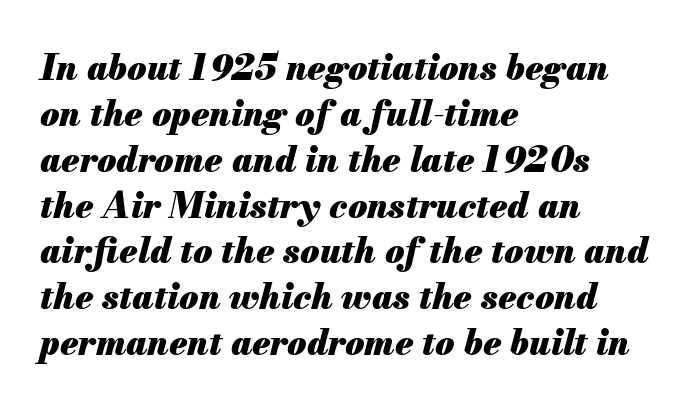
{"italic": "yes", "lean": "right", "slant_degrees": 13, "bold": "yes", "weight": "heavy", "width": "normal", "stroke_contrast": "medium", "x_height": "small", "monospaced": "no", "underline": "no", "align": "left", "line_spacing": "normal", "line_spacing_ratio": 1.31, "letter_spacing": "normal", "letter_spacing_em": 0.0, "glyph_px": 35}
